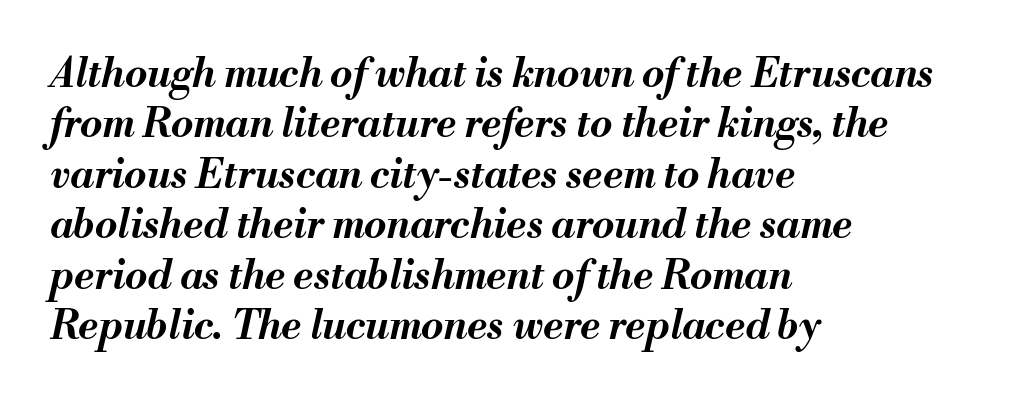
The image shows 40 px bold type, italic (leaning right); set left-aligned, normal line spacing (1.26x), normal letter spacing, not underlined; medium stroke contrast and a small x-height.
